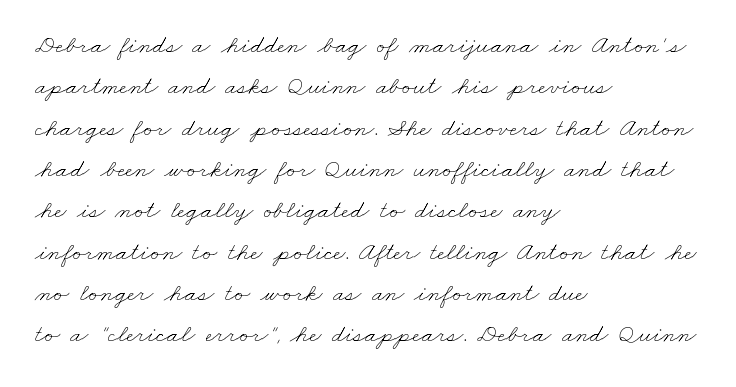
{"bold": "no", "underline": "no", "align": "left", "line_spacing": "normal", "line_spacing_ratio": 1.59, "letter_spacing": "normal", "letter_spacing_em": 0.0, "glyph_px": 26}
